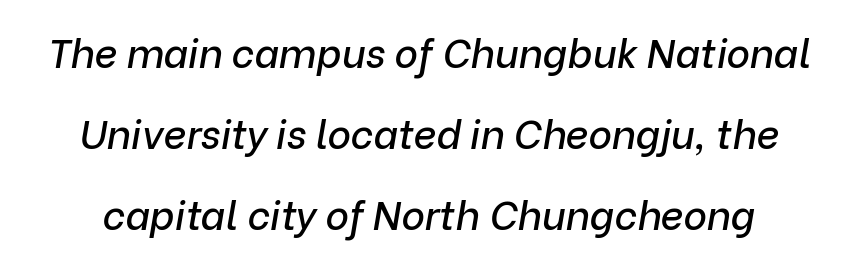
{"italic": "yes", "lean": "right", "slant_degrees": 9, "width": "normal", "stroke_contrast": "low", "x_height": "medium", "monospaced": "no", "underline": "no", "line_spacing": "loose", "line_spacing_ratio": 2.02, "letter_spacing": "normal", "letter_spacing_em": 0.0, "glyph_px": 40}
